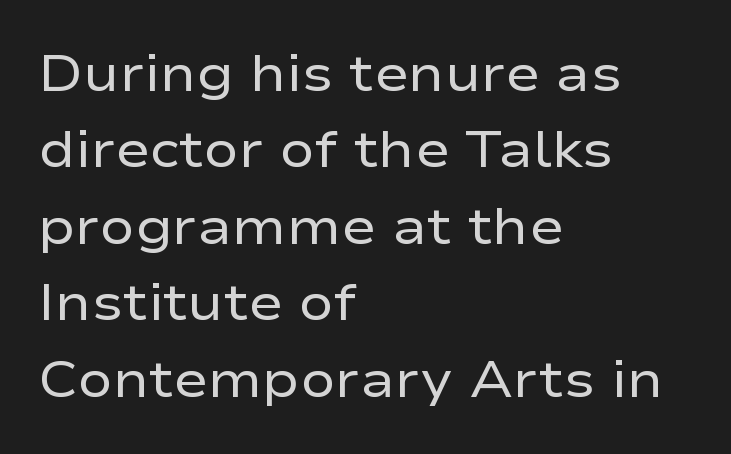
Q: Is the text bold? A: No.
Q: Is the text italic (slanted)? A: No, it is upright.
Q: Is the typeface a serif or a sans-serif typeface? A: Sans-serif.
Q: Is the text underlined? A: No.
Q: How is the paragraph aligned? A: Left-aligned.
Q: Is the spacing between letters normal or unusually wide? A: Normal.
Q: Is the spacing between lines tight, normal or loose? A: Normal.
Q: Width (condensed, normal, or wide)? A: Wide.
Q: Stroke contrast? A: Low.
Q: x-height? A: Medium.
Q: Monospaced? A: No.
